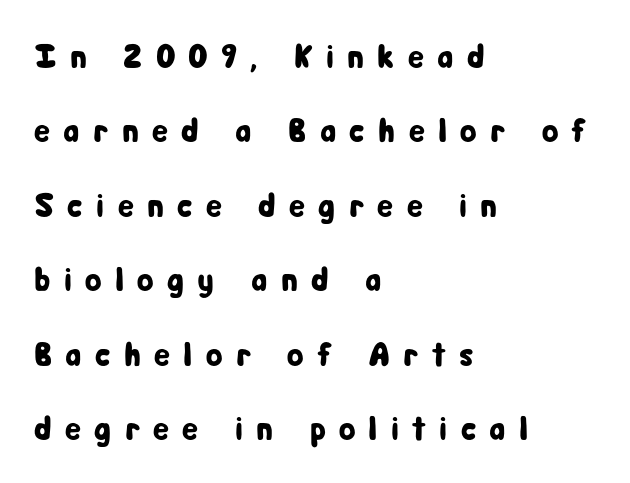
Q: Is the text italic (slanted)? A: No, it is upright.
Q: Is the typeface a serif or a sans-serif typeface? A: Sans-serif.
Q: Is the text underlined? A: No.
Q: How is the paragraph aligned? A: Left-aligned.
Q: Is the spacing between letters normal or unusually wide? A: Unusually wide.
Q: Is the spacing between lines tight, normal or loose? A: Loose.
Q: Width (condensed, normal, or wide)? A: Condensed.
Q: Stroke contrast? A: Low.
Q: x-height? A: Medium.
Q: Monospaced? A: No.
